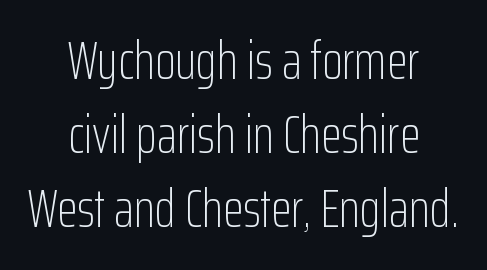
The area under the type is left untouched. A quiet, ordinary-to-light weight characterises the typeface. Look at the tracking — it's just the regular setting, nothing added. Nope, not italic — everything's standing straight. Each letter keeps its own natural width here, so spacing adapts to shape. Observe the absence of serifs on each vertical stroke in this sample.
